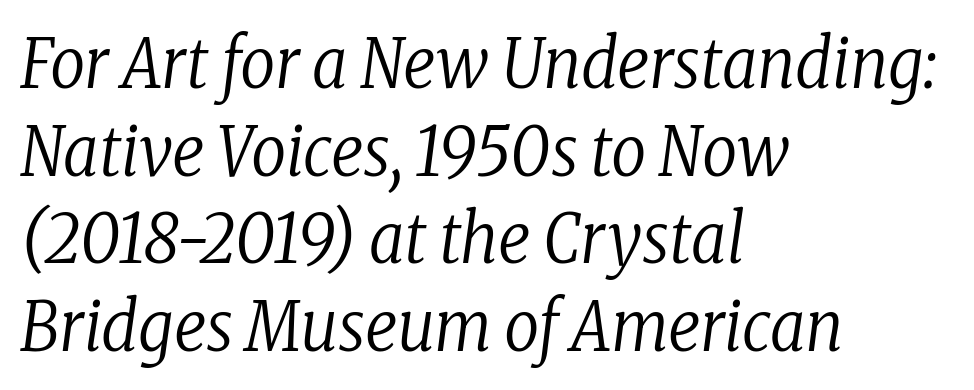
The image shows 69 px regular-weight, condensed serif type, italic (leaning right); set left-aligned, normal line spacing (1.27x), normal letter spacing, not underlined; low stroke contrast and a medium x-height.
